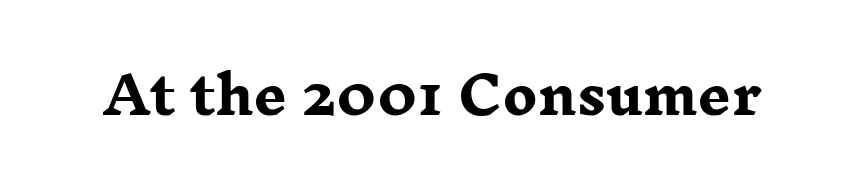
Check where the strokes stop: tiny serifs finish them off. Quick note: underline off. Style check: upright. Proportional: the letters do not fall into vertical columns. Compared with an ordinary text face, these strokes are far heavier — a full bold.
